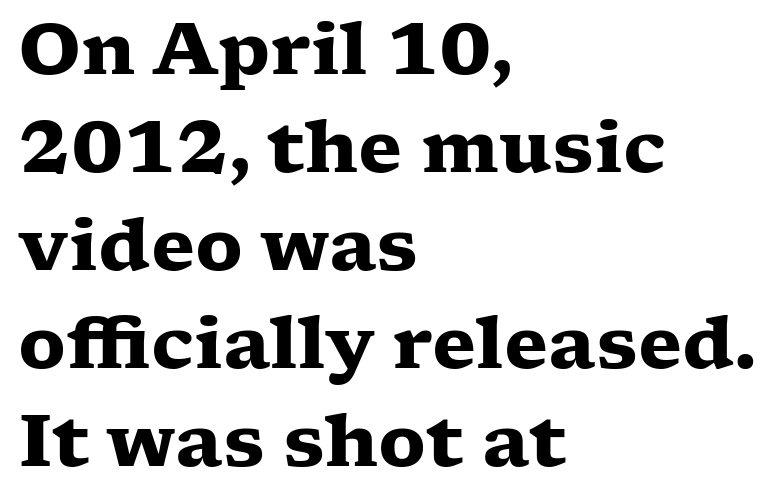
Q: Is the text bold? A: Yes.
Q: Is the text italic (slanted)? A: No, it is upright.
Q: Is the typeface a serif or a sans-serif typeface? A: Serif.
Q: Is the text underlined? A: No.
Q: How is the paragraph aligned? A: Left-aligned.
Q: Is the spacing between letters normal or unusually wide? A: Normal.
Q: Is the spacing between lines tight, normal or loose? A: Normal.
Q: Width (condensed, normal, or wide)? A: Wide.
Q: Stroke contrast? A: Low.
Q: x-height? A: Medium.
Q: Monospaced? A: No.
